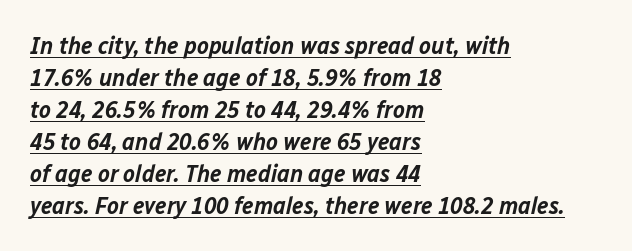
Q: Is the text bold? A: Semi-bold.
Q: Is the text italic (slanted)? A: Yes, it leans right by about 12 degrees.
Q: Is the text underlined? A: Yes.
Q: How is the paragraph aligned? A: Left-aligned.
Q: Is the spacing between letters normal or unusually wide? A: Normal.
Q: Is the spacing between lines tight, normal or loose? A: Normal.
